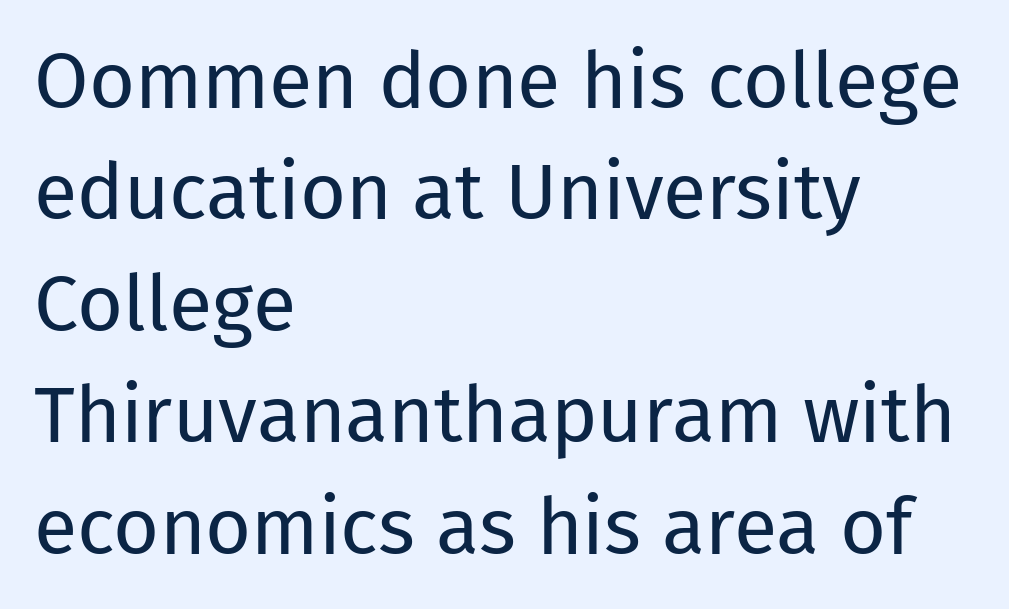
These lines stack with their left ends in a neat column. On a weight scale, this lands at 450 or below. It's the straight-up-and-down kind of type. The leading is moderate, giving the passage an even texture. This rendering employs a face without finishing strokes, i.e., a sans-serif.
